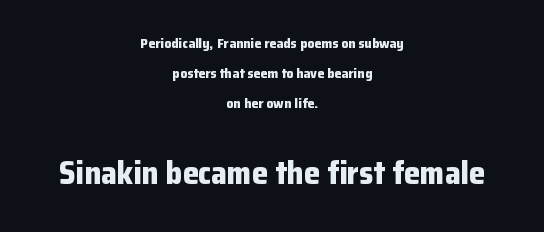
The image shows 32 px bold sans-serif type, upright; set centered, loose line spacing (2.14x), normal letter spacing, not underlined; the second (bottom) block is 2.29x larger; low stroke contrast and a medium x-height.
